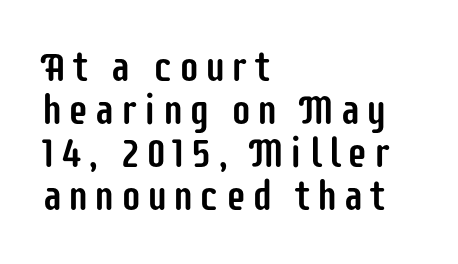
The image shows 41 px condensed sans-serif type, upright; set left-aligned, tight line spacing (1.05x), not underlined; low stroke contrast and a large x-height.
